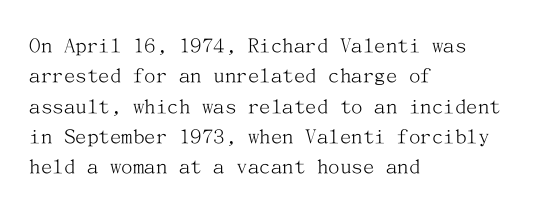
{"italic": "no", "bold": "no", "underline": "no", "align": "left", "line_spacing": "normal", "line_spacing_ratio": 1.32, "letter_spacing": "normal", "letter_spacing_em": 0.0, "glyph_px": 23}
